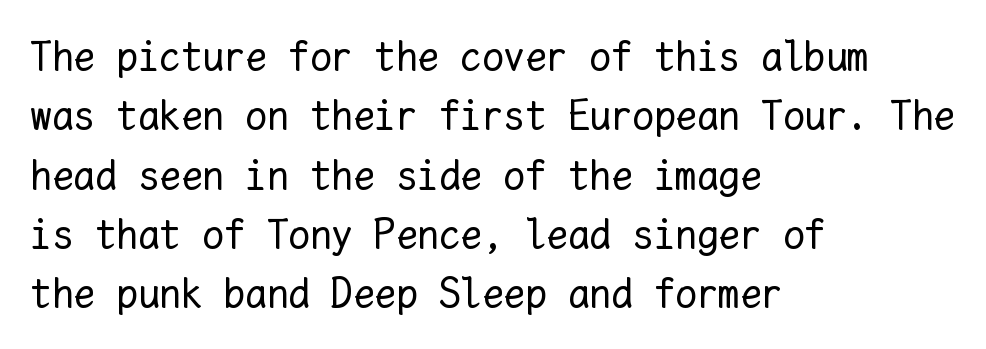
{"italic": "no", "bold": "no", "weight": "regular", "width": "normal", "stroke_contrast": "low", "x_height": "medium", "monospaced": "yes", "underline": "no", "align": "left", "line_spacing": "normal", "line_spacing_ratio": 1.38, "letter_spacing": "normal", "letter_spacing_em": 0.0, "glyph_px": 43}
